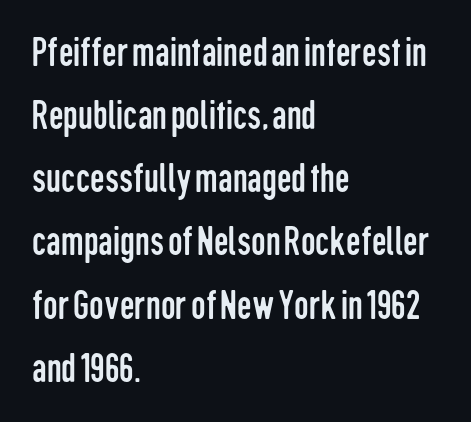
The text was rendered using a sans face with plain stroke endings. The strip under each line holds only bare page. Heaviness? Minimal to ordinary, like unemphasized prose. The compositor pushed each line to the left boundary. This sample uses plain, unmodified letter spacing.
